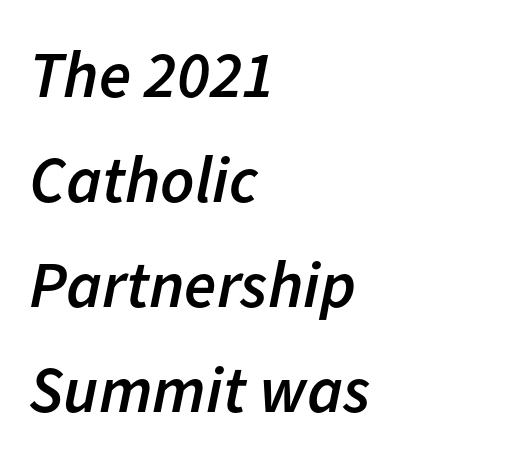
The image shows 66 px semibold type, italic (leaning right); set left-aligned, normal line spacing (1.59x), normal letter spacing, not underlined; low stroke contrast and a medium x-height.
